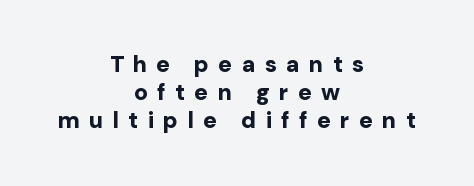
Plain, unruled lines of type. The typography opts for an upright posture over an oblique one. Loose tracking; the words dissolve into strings of separated letters. A full-strength bold gives these letters their thick strokes. The paragraph shown floats in the horizontal middle.
